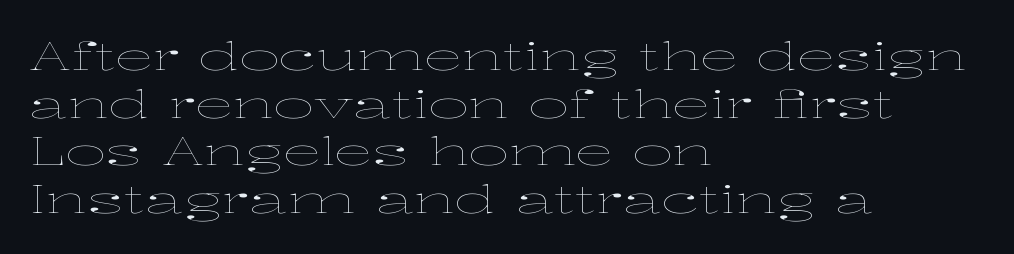
The passage shown is not underscored anywhere. Tracking value appears to be zero — textbook default spacing. In CSS terms this would be text-align: left. You can tell it's not italic because the verticals are truly vertical.
